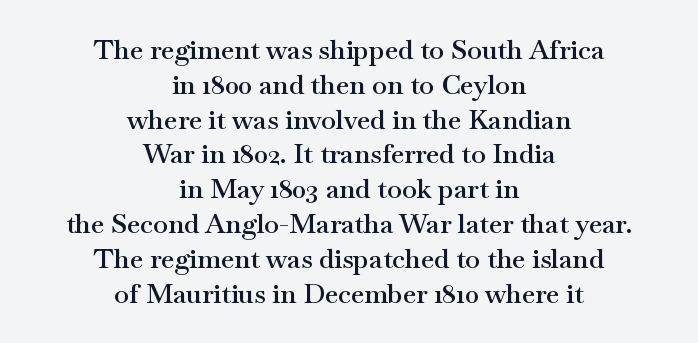
Inter-character spacing is left at the font's built-in metrics. A fair bit of extra ink — the face is semibold, not bold. These lines stack symmetrically, like a column narrowing and widening about its center. The specimen omits any rule beneath the text block's lines. Whoever set this chose a conventional vertical rhythm. These lines were composed using upright roman letters.
